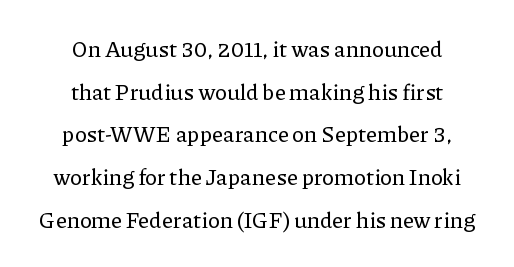
{"italic": "no", "underline": "no", "align": "center", "line_spacing": "loose", "line_spacing_ratio": 1.94, "letter_spacing": "normal", "letter_spacing_em": 0.0, "glyph_px": 22}
